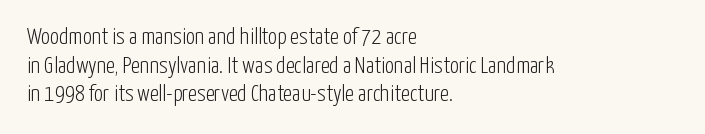
The image shows 23 px text type, upright; set left-aligned, line spacing 1.24x, normal letter spacing, not underlined.
